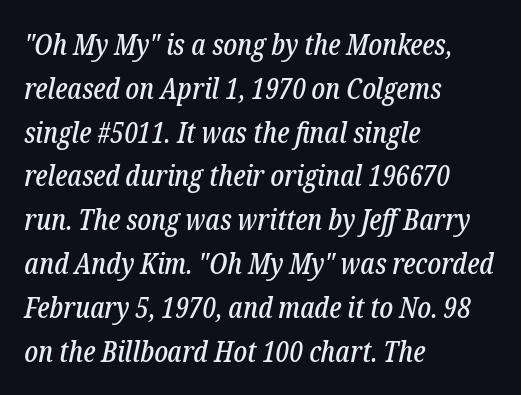
Q: Is the text italic (slanted)? A: Yes, it leans right by about 12 degrees.
Q: Is the typeface a serif or a sans-serif typeface? A: Serif.
Q: Is the text underlined? A: No.
Q: How is the paragraph aligned? A: Left-aligned.
Q: Is the spacing between letters normal or unusually wide? A: Normal.
Q: Is the spacing between lines tight, normal or loose? A: Normal.
Q: Width (condensed, normal, or wide)? A: Condensed.
Q: Stroke contrast? A: Low.
Q: x-height? A: Medium.
Q: Monospaced? A: No.
